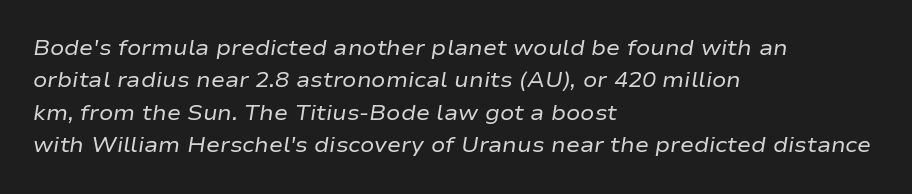
The image shows 21 px text type, italic (leaning right); set left-aligned, normal line spacing (1.54x), normal letter spacing, not underlined.
